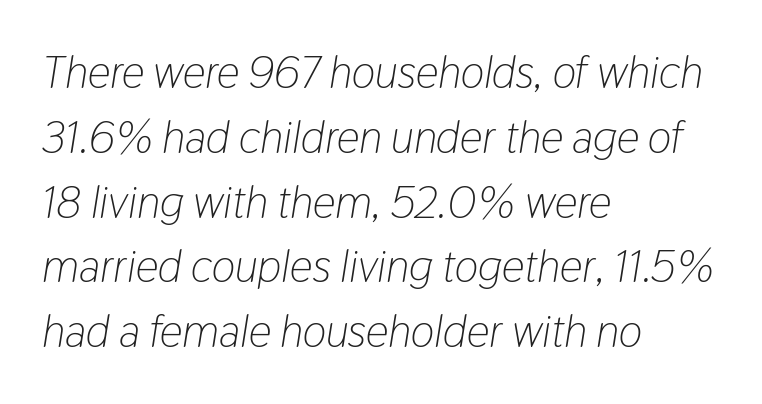
The image shows 45 px light, condensed type, italic (leaning right); set left-aligned, normal line spacing (1.44x), normal letter spacing, not underlined; low stroke contrast and a medium x-height.
